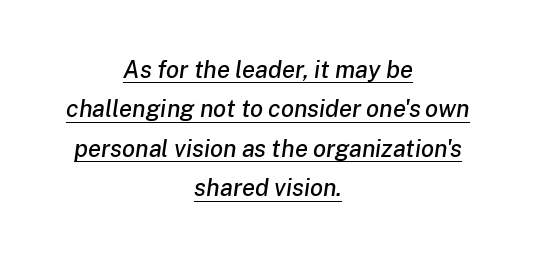
{"italic": "yes", "lean": "right", "slant_degrees": 8, "underline": "yes", "align": "center", "line_spacing": "normal", "line_spacing_ratio": 1.64, "letter_spacing": "normal", "letter_spacing_em": 0.0, "glyph_px": 24}
